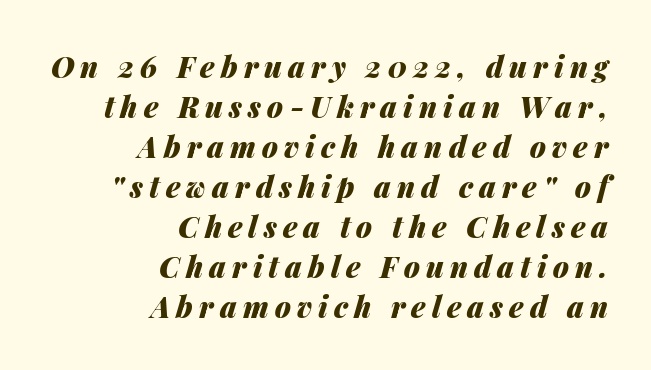
{"italic": "yes", "lean": "right", "slant_degrees": 14, "bold": "yes", "weight": "heavy", "width": "normal", "stroke_contrast": "medium", "x_height": "medium", "monospaced": "no", "underline": "no", "align": "right", "line_spacing": "normal", "line_spacing_ratio": 1.38, "letter_spacing": "wide", "letter_spacing_em": 0.21, "glyph_px": 29}
